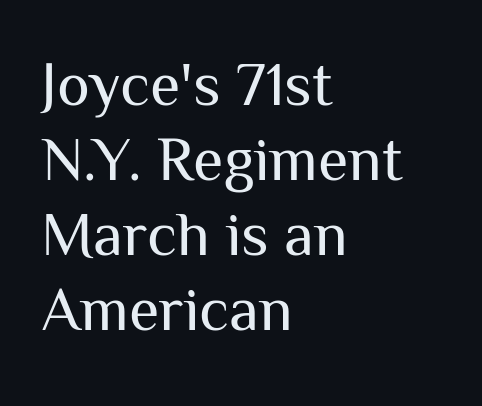
Q: Is the text bold? A: No.
Q: Is the text italic (slanted)? A: No, it is upright.
Q: Is the typeface a serif or a sans-serif typeface? A: Sans-serif.
Q: Is the text underlined? A: No.
Q: How is the paragraph aligned? A: Left-aligned.
Q: Is the spacing between letters normal or unusually wide? A: Normal.
Q: Width (condensed, normal, or wide)? A: Normal.
Q: Stroke contrast? A: Medium.
Q: x-height? A: Medium.
Q: Monospaced? A: No.
